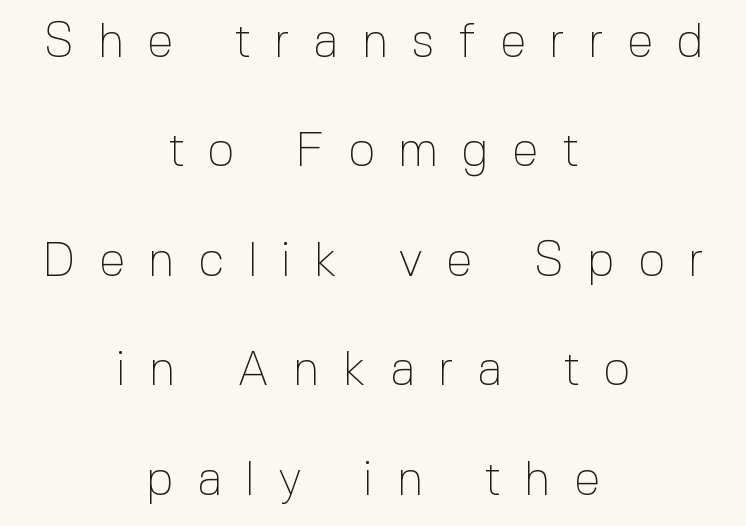
Q: Is the text bold? A: No.
Q: Is the text italic (slanted)? A: No, it is upright.
Q: Is the typeface a serif or a sans-serif typeface? A: Sans-serif.
Q: Is the text underlined? A: No.
Q: How is the paragraph aligned? A: Centered.
Q: Is the spacing between letters normal or unusually wide? A: Unusually wide.
Q: Is the spacing between lines tight, normal or loose? A: Loose.
Q: Width (condensed, normal, or wide)? A: Normal.
Q: x-height? A: Medium.
Q: Monospaced? A: No.
